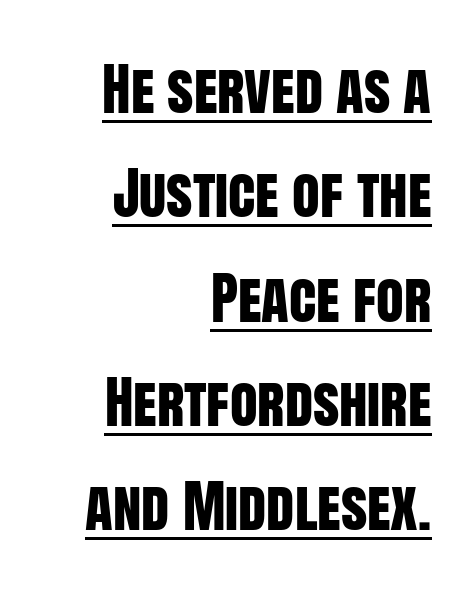
The image shows 57 px condensed sans-serif type, upright; set right-aligned, line spacing 1.83x, normal letter spacing, underlined; low stroke contrast and a large x-height.
